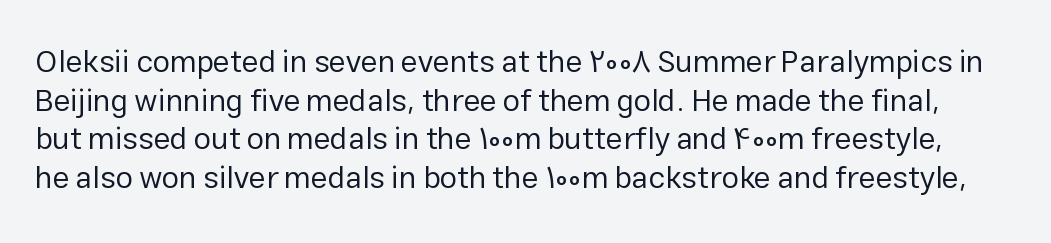
Weight: regular or lighter. Vertically, the passage feels balanced, rows spaced as you'd expect. Typographically, this falls in the sans-serif category. The letters sit at their default tracking, neither squeezed nor spread. Characters remain perfectly vertical along every line. The baseline area is clear.
